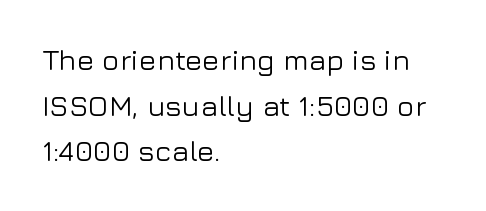
Q: Is the text italic (slanted)? A: No, it is upright.
Q: Is the typeface a serif or a sans-serif typeface? A: Sans-serif.
Q: Is the text underlined? A: No.
Q: How is the paragraph aligned? A: Left-aligned.
Q: Is the spacing between letters normal or unusually wide? A: Normal.
Q: Is the spacing between lines tight, normal or loose? A: Normal.
Q: Width (condensed, normal, or wide)? A: Normal.
Q: Stroke contrast? A: Low.
Q: x-height? A: Medium.
Q: Monospaced? A: No.
